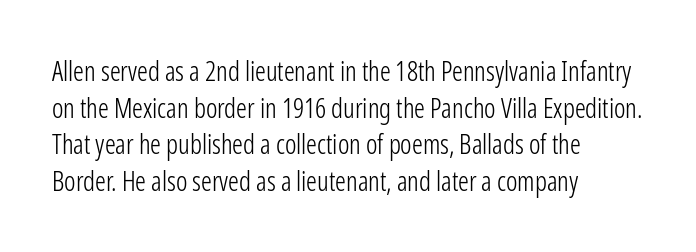
Q: Is the text bold? A: No.
Q: Is the text italic (slanted)? A: No, it is upright.
Q: Is the text underlined? A: No.
Q: How is the paragraph aligned? A: Left-aligned.
Q: Is the spacing between letters normal or unusually wide? A: Normal.
Q: Is the spacing between lines tight, normal or loose? A: Normal.
